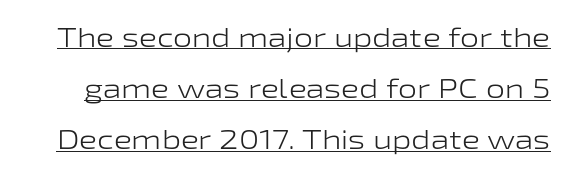
Q: Is the text bold? A: No.
Q: Is the text italic (slanted)? A: No, it is upright.
Q: Is the text underlined? A: Yes.
Q: Is the spacing between letters normal or unusually wide? A: Normal.
